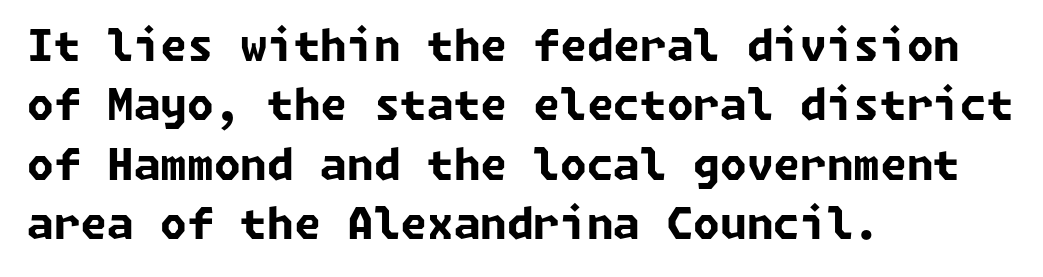
What stands out about the letter spacing? Nothing — it is the standard amount. Serif or sans? Sans — the stroke terminals are bare. The face used here has the dense, thick strokes of a bold. Check the space under the baseline: it is left empty.
